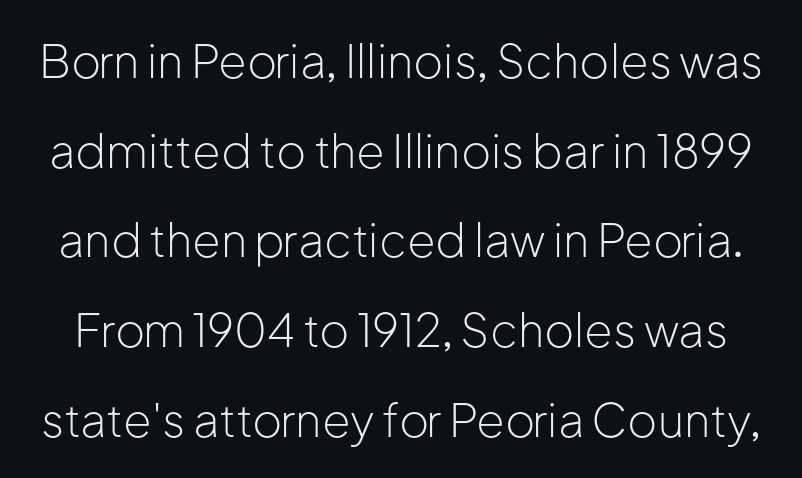
Q: Is the text bold? A: No.
Q: Is the text italic (slanted)? A: No, it is upright.
Q: Is the typeface a serif or a sans-serif typeface? A: Sans-serif.
Q: Is the text underlined? A: No.
Q: Is the spacing between letters normal or unusually wide? A: Normal.
Q: Is the spacing between lines tight, normal or loose? A: Loose.
Q: Width (condensed, normal, or wide)? A: Normal.
Q: Stroke contrast? A: Low.
Q: x-height? A: Medium.
Q: Monospaced? A: No.
